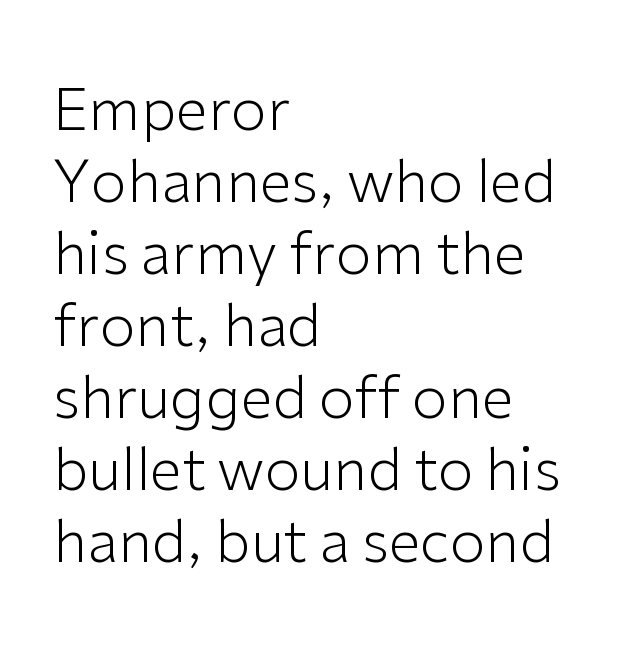
The image shows 58 px light sans-serif type, upright; set left-aligned, line spacing 1.24x, normal letter spacing, not underlined; low stroke contrast and a medium x-height.
